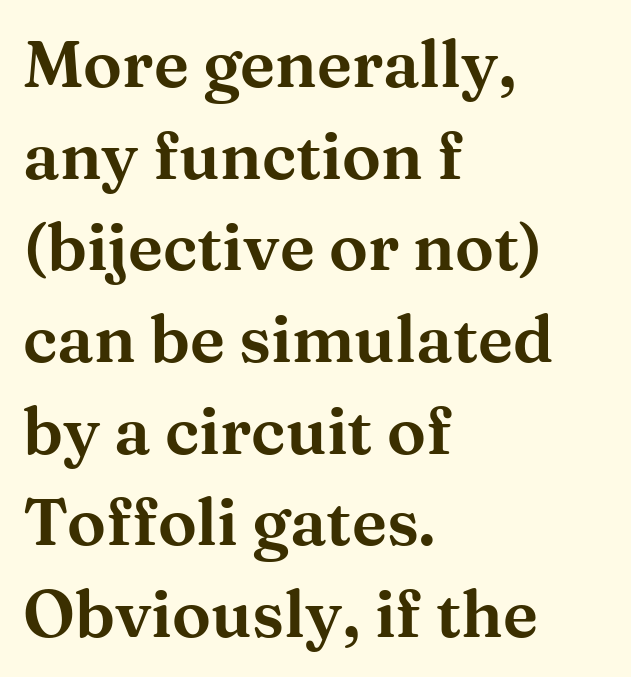
{"serif": "yes", "italic": "no", "width": "wide", "stroke_contrast": "medium", "x_height": "medium", "monospaced": "no", "underline": "no", "align": "left", "line_spacing": "normal", "line_spacing_ratio": 1.41, "letter_spacing": "normal", "letter_spacing_em": 0.0, "glyph_px": 65}
